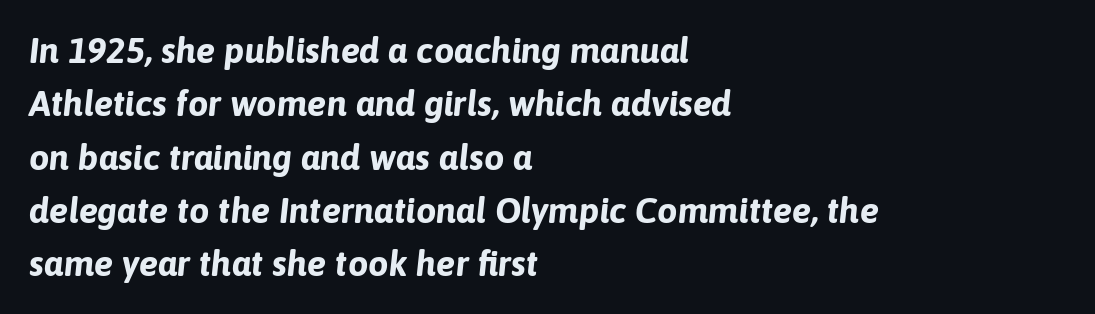
The typesetter chose a ragged-right arrangement here. Successive baselines arrive at the customary interval. Tall strokes in this sample are angled rather than plumb. Beneath every word, the page is bare.
